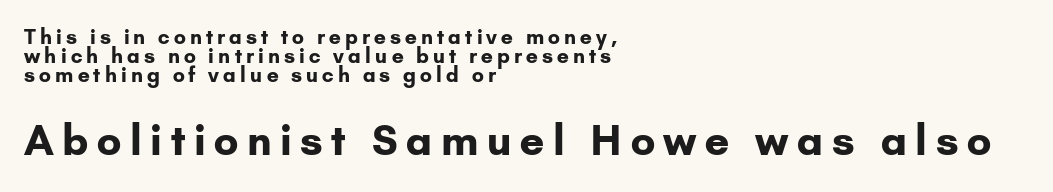
{"serif": "no", "italic": "no", "bold": "yes", "weight": "bold", "width": "normal", "stroke_contrast": "low", "x_height": "small", "monospaced": "no", "underline": "no", "align": "left", "line_spacing": "tight", "line_spacing_ratio": 0.96, "letter_spacing": "wide", "letter_spacing_em": 0.21, "larger_block": "second", "size_ratio": 2.05, "glyph_px": 41}
